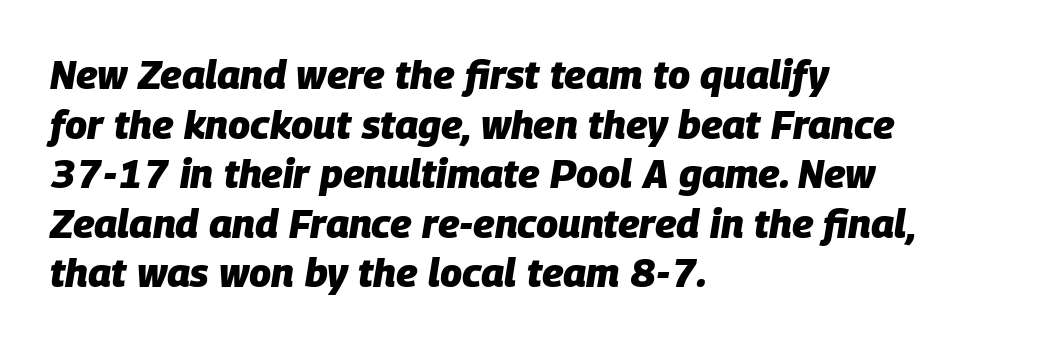
These words are printed bold, with thick strokes throughout. Horizontally, the lines are justified to the leading edge only. A typesetter would call this zero additional tracking. Looking at the ascenders, they clearly lean. A clean baseline with only descenders dipping below it.
